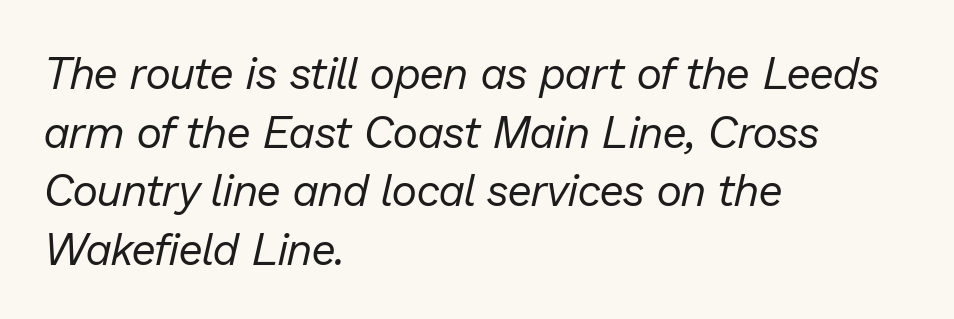
Q: Is the text bold? A: No.
Q: Is the text italic (slanted)? A: Yes, it leans right by about 13 degrees.
Q: Is the text underlined? A: No.
Q: How is the paragraph aligned? A: Left-aligned.
Q: Is the spacing between letters normal or unusually wide? A: Normal.
Q: Is the spacing between lines tight, normal or loose? A: Normal.
Q: Width (condensed, normal, or wide)? A: Normal.
Q: Stroke contrast? A: Low.
Q: x-height? A: Medium.
Q: Monospaced? A: No.
